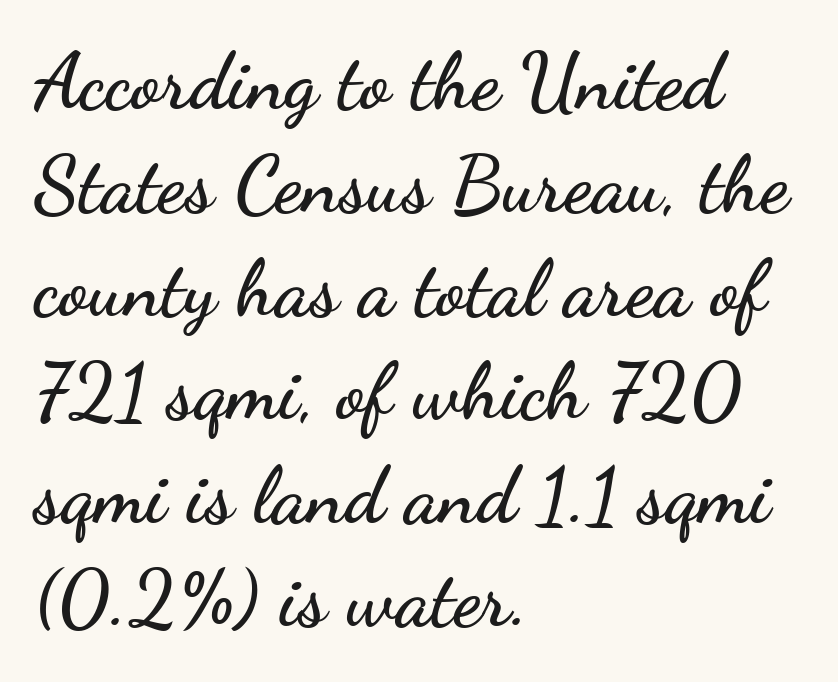
Type without underlining. Character widths vary here, with narrow letters taking less room than wide ones. The lines are quadded left.
